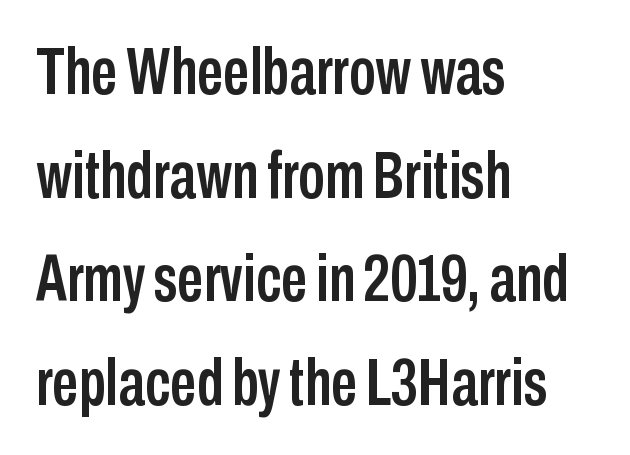
Q: Is the text italic (slanted)? A: No, it is upright.
Q: Is the typeface a serif or a sans-serif typeface? A: Sans-serif.
Q: Is the text underlined? A: No.
Q: How is the paragraph aligned? A: Left-aligned.
Q: Is the spacing between letters normal or unusually wide? A: Normal.
Q: Is the spacing between lines tight, normal or loose? A: Normal.
Q: Width (condensed, normal, or wide)? A: Condensed.
Q: Stroke contrast? A: Low.
Q: x-height? A: Medium.
Q: Monospaced? A: No.
